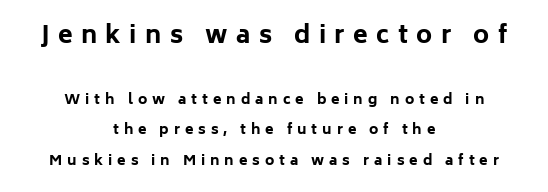
The image shows 24 px bold type, upright; set centered, loose line spacing (2.19x), unusually wide letter spacing (+0.35 em), not underlined; the first (top) block is 1.71x larger.
